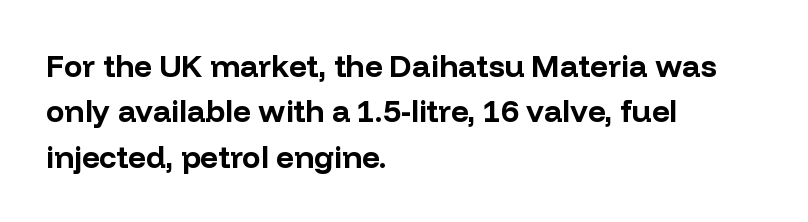
This block has exactly the height ordinary leading produces. In terms of letterspacing, this is plain default setting. You can tell from the bare stems that sans-serif type was used. Quick note: not italic, upright. Each row of text sits above clean, open space. You could not count columns in this text — the font is proportionally spaced.
